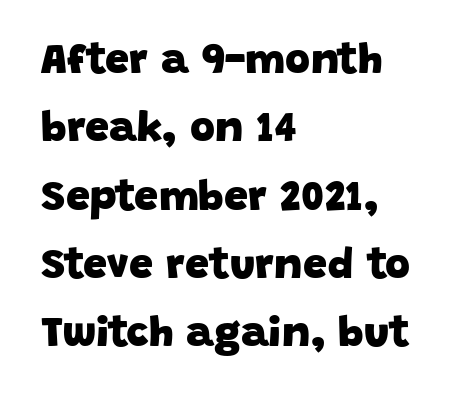
{"serif": "no", "bold": "yes", "weight": "heavy", "width": "normal", "stroke_contrast": "low", "x_height": "large", "monospaced": "no", "underline": "no", "align": "left", "line_spacing": "normal", "line_spacing_ratio": 1.59, "letter_spacing": "normal", "letter_spacing_em": 0.0, "glyph_px": 43}
